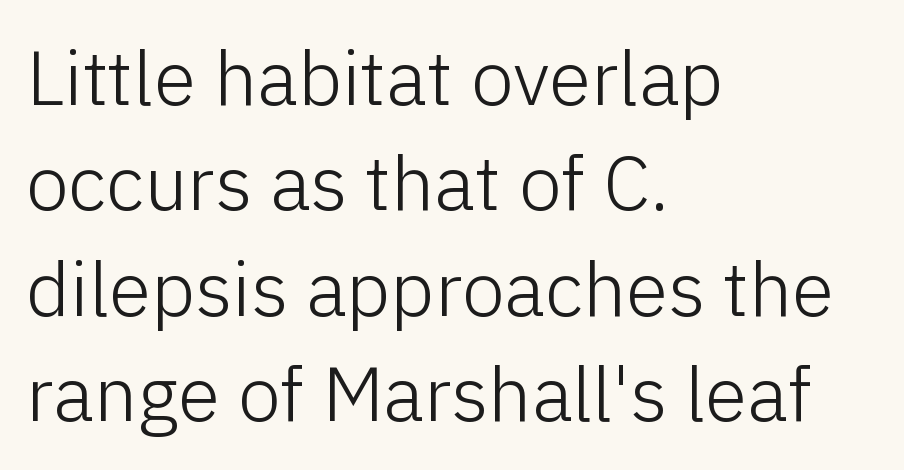
{"serif": "no", "italic": "no", "bold": "no", "weight": "light", "width": "normal", "stroke_contrast": "low", "x_height": "medium", "monospaced": "no", "underline": "no", "align": "left", "line_spacing": "normal", "line_spacing_ratio": 1.37, "letter_spacing": "normal", "letter_spacing_em": 0.0, "glyph_px": 77}
